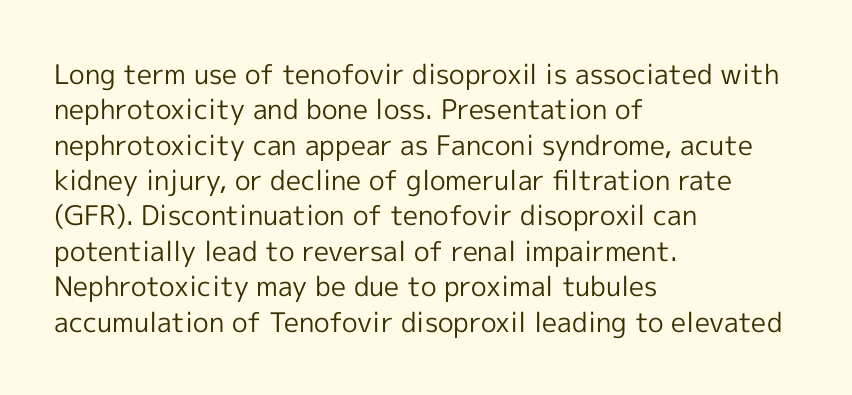
The image shows 27 px text type, upright; set left-aligned, normal line spacing (1.31x), normal letter spacing, not underlined.
